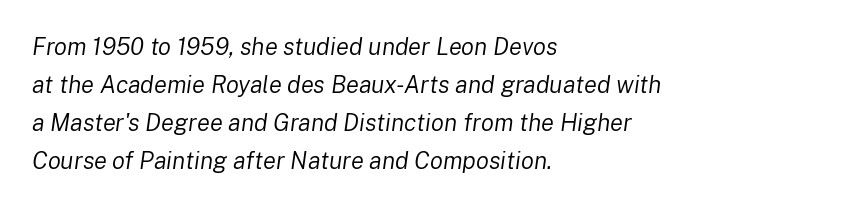
{"italic": "yes", "lean": "right", "slant_degrees": 8, "bold": "no", "underline": "no", "align": "left", "line_spacing": "normal", "line_spacing_ratio": 1.58, "letter_spacing": "normal", "letter_spacing_em": 0.0, "glyph_px": 24}
